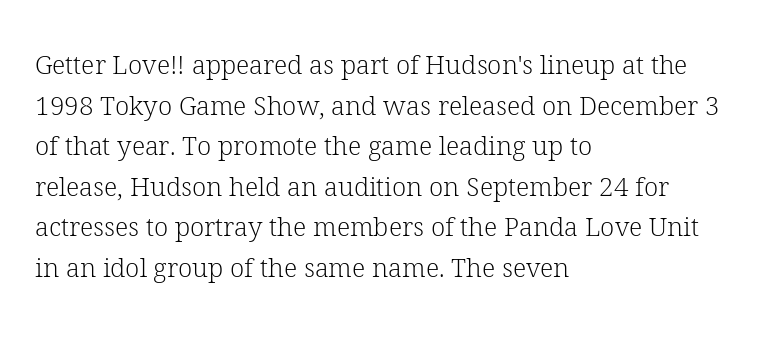
The zone under the glyphs is completely vacant. Letters have the restrained weight of plain body copy at most. Line beginnings align vertically; line endings do not. The gaps between neighbouring characters are ordinary and unremarkable.
